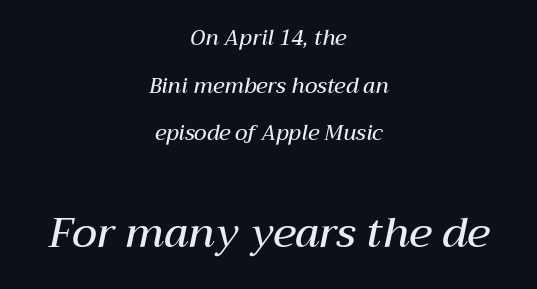
{"italic": "yes", "lean": "right", "slant_degrees": 12, "bold": "semi", "weight": "semibold", "width": "normal", "stroke_contrast": "medium", "x_height": "medium", "monospaced": "no", "underline": "no", "align": "center", "line_spacing": "loose", "line_spacing_ratio": 2.27, "letter_spacing": "normal", "letter_spacing_em": 0.0, "larger_block": "second", "size_ratio": 2.0, "glyph_px": 42}
